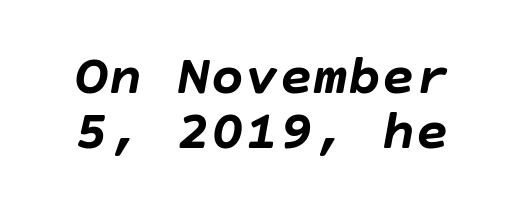
Q: Is the text bold? A: Yes.
Q: Is the text italic (slanted)? A: Yes, it leans right by about 10 degrees.
Q: Is the text underlined? A: No.
Q: Is the spacing between letters normal or unusually wide? A: Normal.
Q: Is the spacing between lines tight, normal or loose? A: Tight.
Q: Width (condensed, normal, or wide)? A: Normal.
Q: Stroke contrast? A: Low.
Q: x-height? A: Large.
